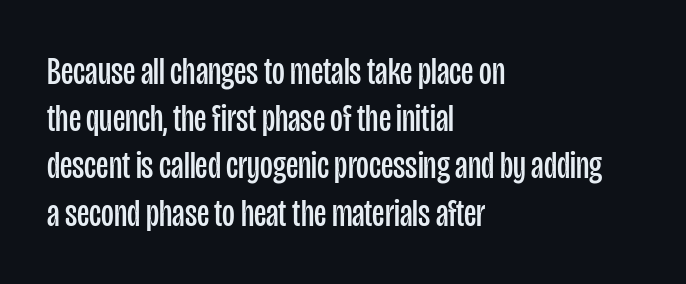
{"serif": "no", "italic": "no", "bold": "no", "weight": "regular", "width": "condensed", "stroke_contrast": "low", "x_height": "large", "monospaced": "no", "underline": "no", "align": "left", "line_spacing_ratio": 1.21, "letter_spacing": "normal", "letter_spacing_em": 0.0, "glyph_px": 39}
